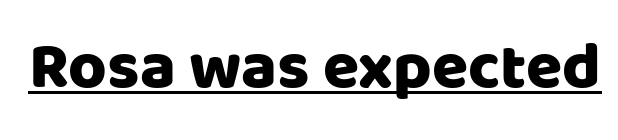
This sample has the flowing, uneven cadence of proportional lettering. Here the glyphs are tracked normally, forming tight word shapes. The font family rendered here belongs to the sans-serif group. The specimen includes a rule beneath the text block's lines. Notice how the stems are strictly vertical — no italics here.
